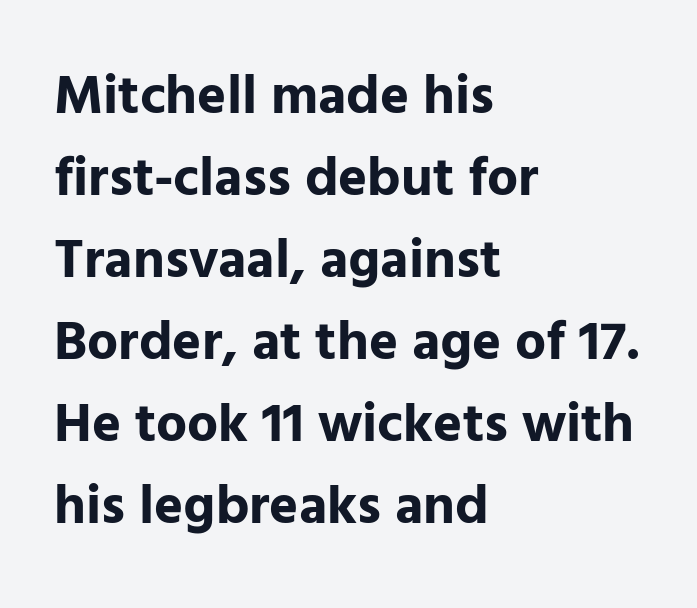
The image shows 55 px bold sans-serif type, upright; set left-aligned, normal line spacing (1.49x), normal letter spacing, not underlined; low stroke contrast and a medium x-height.
